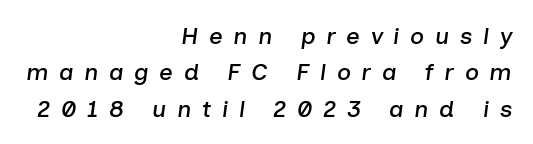
The image shows 24 px text type, italic (leaning right); set right-aligned, normal line spacing (1.52x), unusually wide letter spacing (+0.44 em), not underlined.
